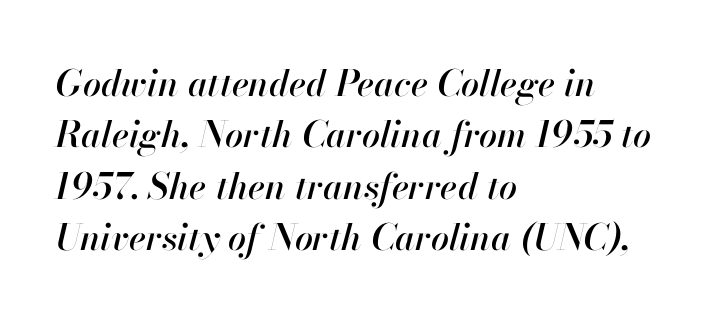
The image shows 36 px text type, italic (leaning right); set left-aligned, normal line spacing (1.43x), normal letter spacing, not underlined; high stroke contrast and a small x-height.
